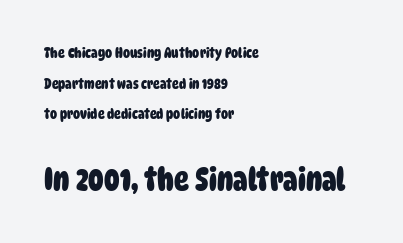
Q: Is the text bold? A: Yes.
Q: Is the typeface a serif or a sans-serif typeface? A: Sans-serif.
Q: Is the text underlined? A: No.
Q: How is the paragraph aligned? A: Left-aligned.
Q: Is the spacing between letters normal or unusually wide? A: Normal.
Q: Is the spacing between lines tight, normal or loose? A: Loose.
Q: Which block of text is set in a larger size, the first (top) or the second (bottom)? A: The second (bottom) one.
Q: Width (condensed, normal, or wide)? A: Condensed.
Q: Stroke contrast? A: Low.
Q: x-height? A: Large.
Q: Monospaced? A: No.
